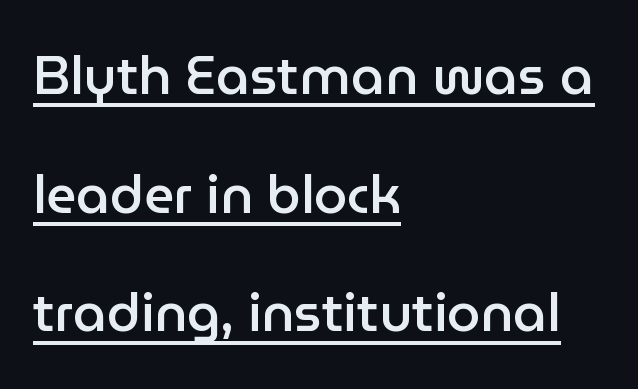
Q: Is the text bold? A: Semi-bold.
Q: Is the text italic (slanted)? A: No, it is upright.
Q: Is the typeface a serif or a sans-serif typeface? A: Sans-serif.
Q: Is the text underlined? A: Yes.
Q: How is the paragraph aligned? A: Left-aligned.
Q: Is the spacing between letters normal or unusually wide? A: Normal.
Q: Is the spacing between lines tight, normal or loose? A: Loose.
Q: Width (condensed, normal, or wide)? A: Normal.
Q: Stroke contrast? A: Low.
Q: x-height? A: Medium.
Q: Monospaced? A: No.
